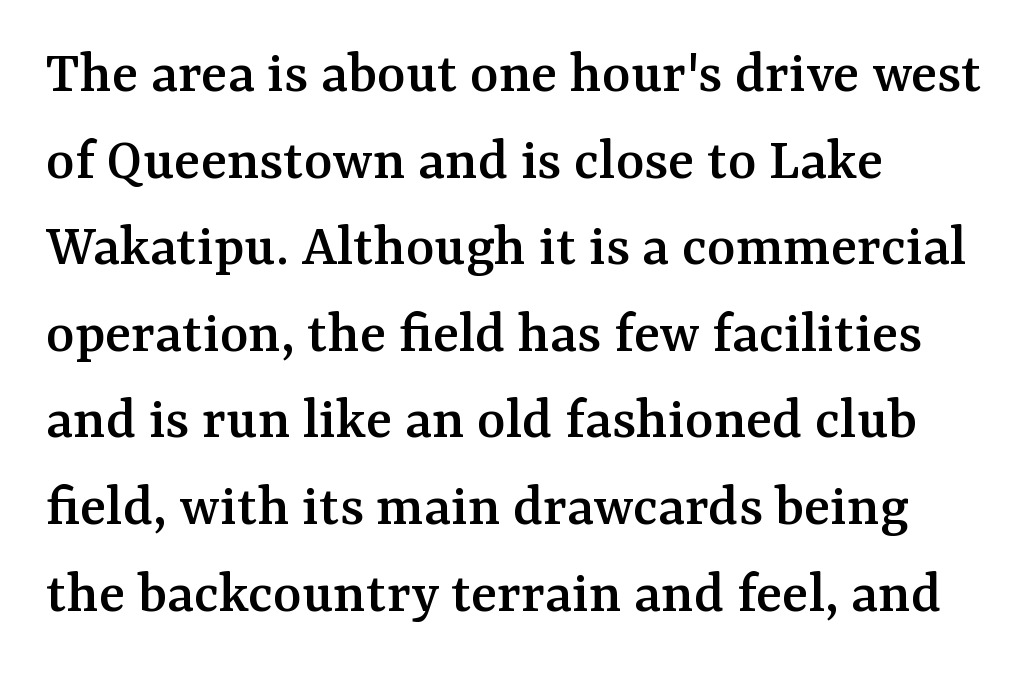
{"serif": "yes", "italic": "no", "width": "normal", "stroke_contrast": "medium", "x_height": "medium", "monospaced": "no", "underline": "no", "align": "left", "line_spacing": "normal", "line_spacing_ratio": 1.42, "letter_spacing": "normal", "letter_spacing_em": 0.0, "glyph_px": 61}
